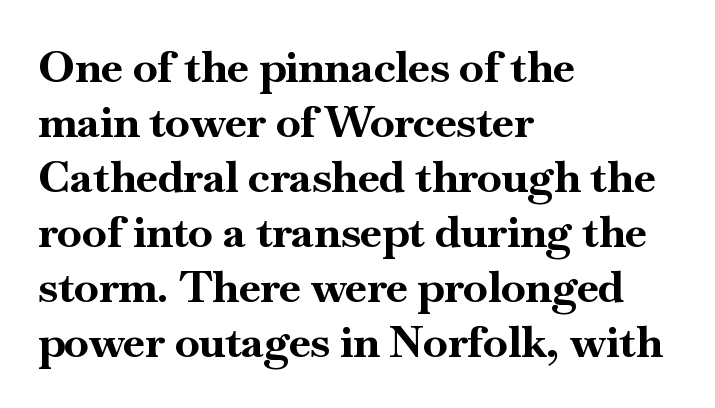
Q: Is the text bold? A: Yes.
Q: Is the text italic (slanted)? A: No, it is upright.
Q: Is the typeface a serif or a sans-serif typeface? A: Serif.
Q: Is the text underlined? A: No.
Q: How is the paragraph aligned? A: Left-aligned.
Q: Is the spacing between letters normal or unusually wide? A: Normal.
Q: Is the spacing between lines tight, normal or loose? A: Normal.
Q: Width (condensed, normal, or wide)? A: Normal.
Q: Stroke contrast? A: High.
Q: x-height? A: Small.
Q: Monospaced? A: No.
